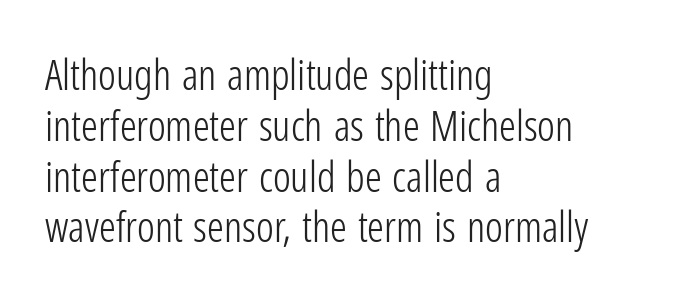
{"serif": "no", "italic": "no", "bold": "no", "weight": "light", "width": "condensed", "stroke_contrast": "low", "x_height": "medium", "monospaced": "no", "underline": "no", "align": "left", "line_spacing_ratio": 1.21, "letter_spacing": "normal", "letter_spacing_em": 0.0, "glyph_px": 42}
